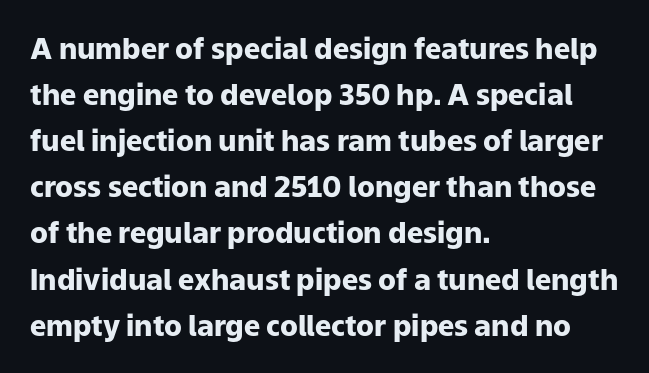
Q: Is the text bold? A: Yes.
Q: Is the text italic (slanted)? A: No, it is upright.
Q: Is the typeface a serif or a sans-serif typeface? A: Sans-serif.
Q: Is the text underlined? A: No.
Q: How is the paragraph aligned? A: Left-aligned.
Q: Is the spacing between letters normal or unusually wide? A: Normal.
Q: Is the spacing between lines tight, normal or loose? A: Normal.
Q: Width (condensed, normal, or wide)? A: Normal.
Q: Stroke contrast? A: Low.
Q: x-height? A: Medium.
Q: Monospaced? A: No.
